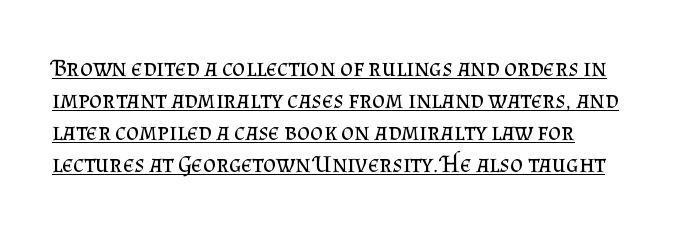
Q: Is the text bold? A: No.
Q: Is the text italic (slanted)? A: No, it is upright.
Q: Is the text underlined? A: Yes.
Q: Is the spacing between letters normal or unusually wide? A: Normal.
Q: Is the spacing between lines tight, normal or loose? A: Normal.
